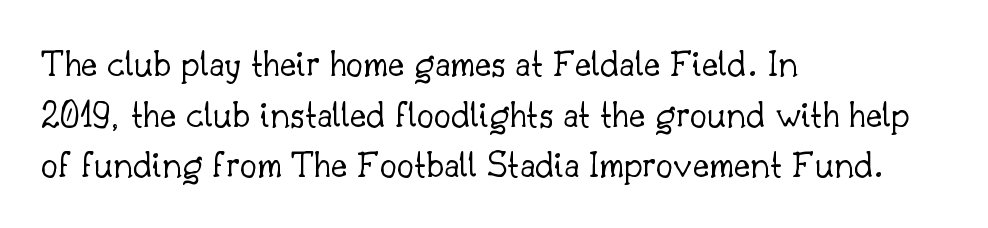
Q: Is the text bold? A: No.
Q: Is the text italic (slanted)? A: No, it is upright.
Q: Is the text underlined? A: No.
Q: How is the paragraph aligned? A: Left-aligned.
Q: Is the spacing between letters normal or unusually wide? A: Normal.
Q: Is the spacing between lines tight, normal or loose? A: Normal.
Q: Width (condensed, normal, or wide)? A: Normal.
Q: Stroke contrast? A: Low.
Q: x-height? A: Small.
Q: Monospaced? A: No.
